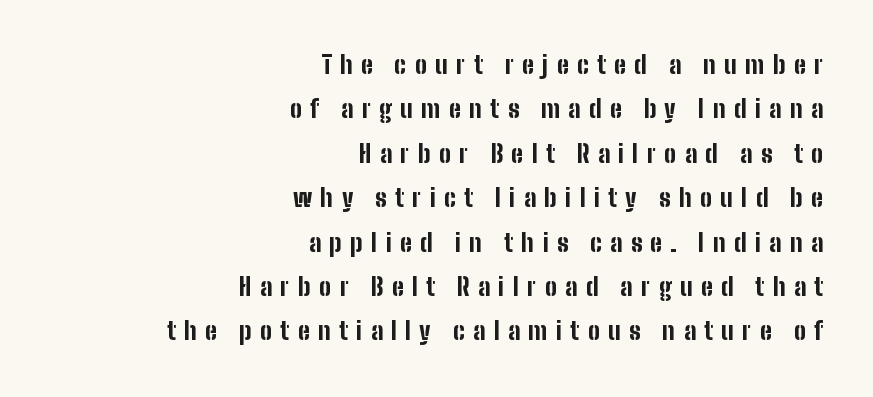
Q: Is the text bold? A: Yes.
Q: Is the text italic (slanted)? A: No, it is upright.
Q: Is the text underlined? A: No.
Q: How is the paragraph aligned? A: Right-aligned.
Q: Is the spacing between letters normal or unusually wide? A: Unusually wide.
